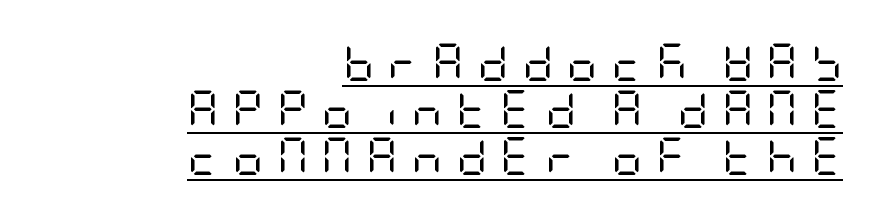
The image shows 38 px regular-weight, condensed sans-serif type, upright; set right-aligned, line spacing 1.24x, unusually wide letter spacing (+0.36 em), underlined; low stroke contrast and a large x-height.
